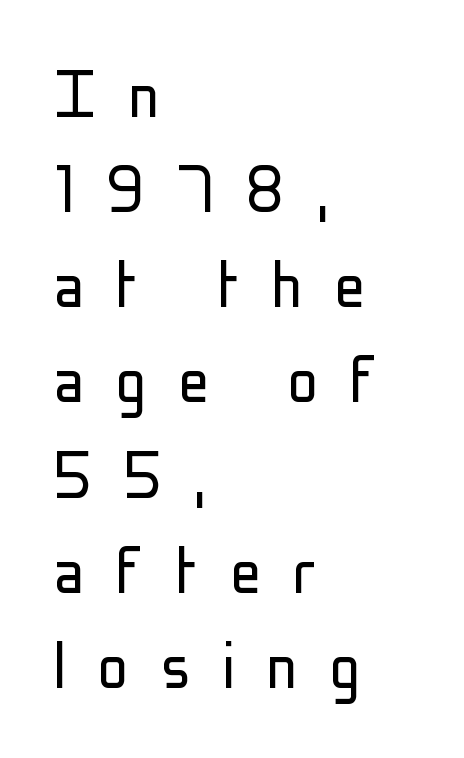
The specimen reads as upright at a glance. The horizontal fit of the characters is loose and conspicuously gappy. Descenders are the only things crossing below the line. These lines are set flush left with a ragged right edge. The weight tops out at a normal text grade. These lines are rendered in a variable-pitch font.
